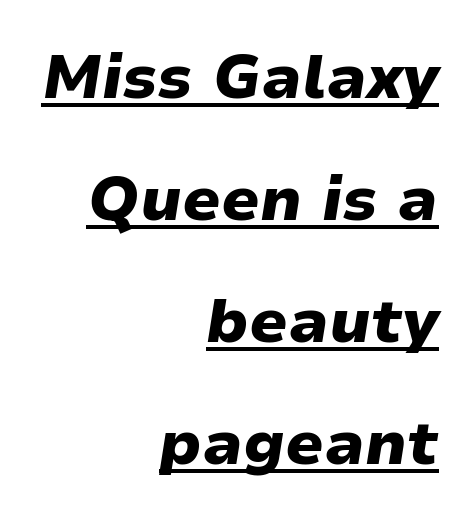
Letter spacing: default. Is the type slanted? Yes — the strokes lean at a clear angle. In terms of leading, this rendering errs on the spacious side. These lines are set flush right with a ragged left edge. The rendering uses natural spacing where letterforms have individual widths. Its strokes are broad and dark, the hallmark of bold type.
